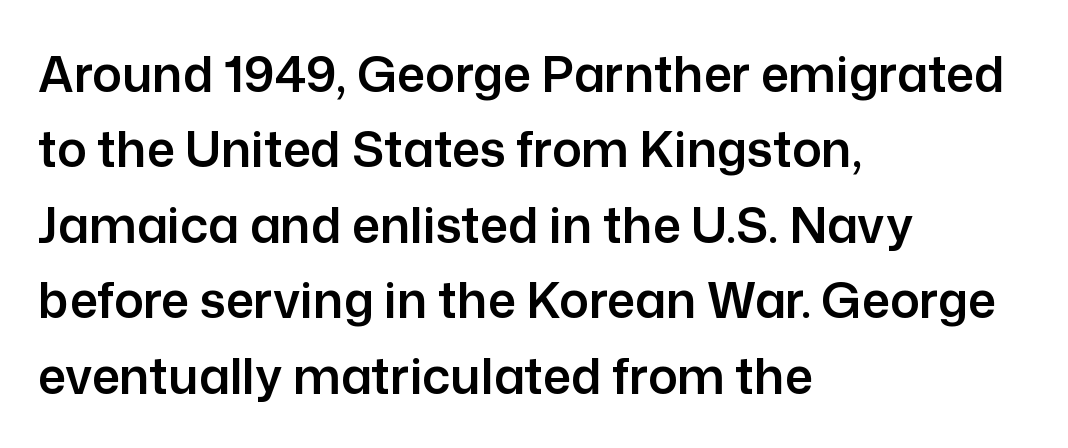
There is no visible air inserted between adjacent glyphs. The characters display no serif detailing; their extremities are plain. Decoration check: the copy has no underline. The line-height multiplier appears to be the usual default.
